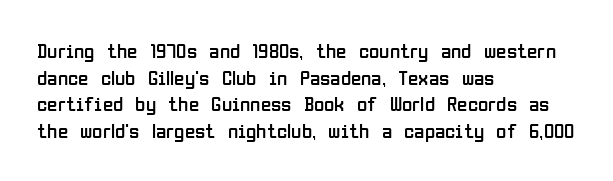
{"italic": "no", "bold": "no", "underline": "no", "align": "left", "line_spacing": "normal", "line_spacing_ratio": 1.27, "letter_spacing": "normal", "letter_spacing_em": 0.0, "glyph_px": 21}
